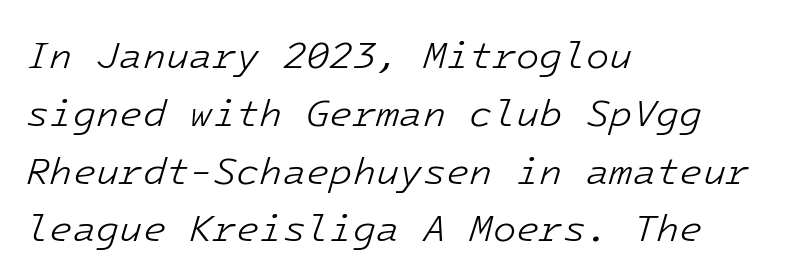
Does the leading feel generous? No, just average. These glyphs show unthickened strokes, regular width or finer. The baseline area is clear. Glyph-to-glyph distance matches everyday printed text.
